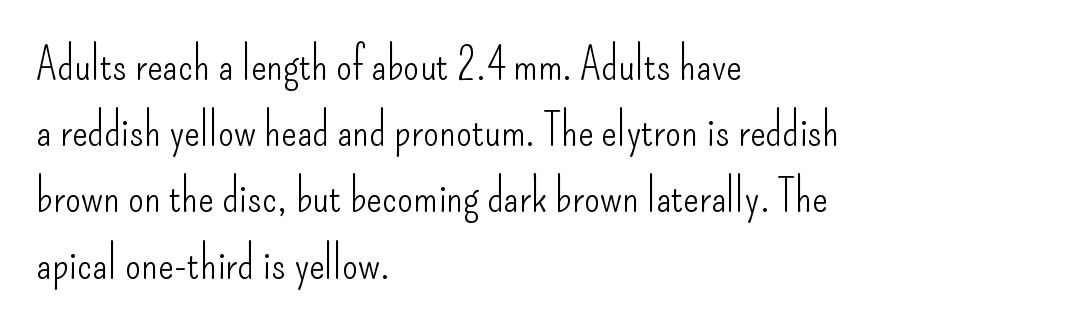
Q: Is the text bold? A: No.
Q: Is the text italic (slanted)? A: No, it is upright.
Q: Is the typeface a serif or a sans-serif typeface? A: Sans-serif.
Q: Is the text underlined? A: No.
Q: How is the paragraph aligned? A: Left-aligned.
Q: Is the spacing between letters normal or unusually wide? A: Normal.
Q: Is the spacing between lines tight, normal or loose? A: Normal.
Q: Width (condensed, normal, or wide)? A: Condensed.
Q: Stroke contrast? A: Low.
Q: x-height? A: Small.
Q: Monospaced? A: No.
